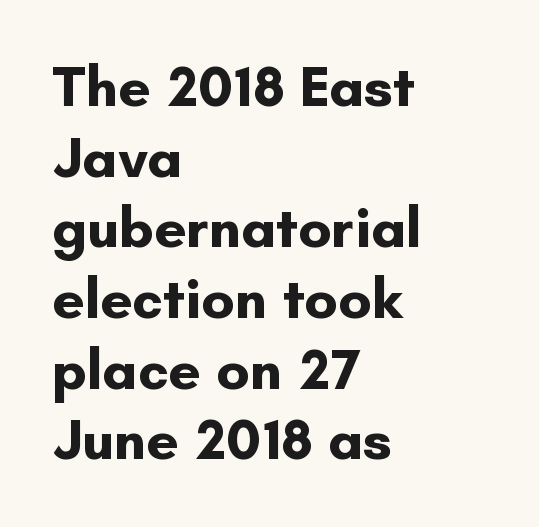
Q: Is the text bold? A: Yes.
Q: Is the text italic (slanted)? A: No, it is upright.
Q: Is the typeface a serif or a sans-serif typeface? A: Sans-serif.
Q: Is the text underlined? A: No.
Q: How is the paragraph aligned? A: Left-aligned.
Q: Is the spacing between letters normal or unusually wide? A: Normal.
Q: Width (condensed, normal, or wide)? A: Normal.
Q: Stroke contrast? A: Low.
Q: x-height? A: Small.
Q: Monospaced? A: No.
